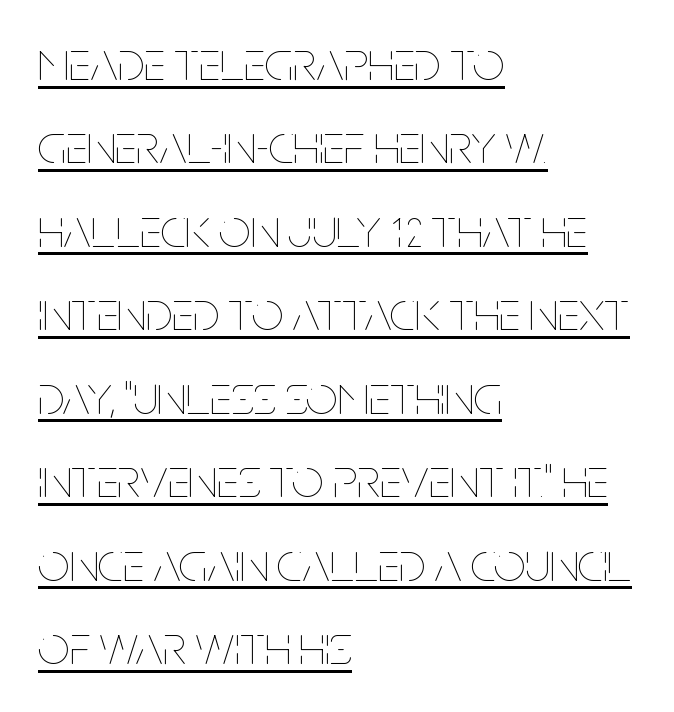
The image shows 56 px thin, condensed type, upright; set left-aligned, normal line spacing (1.49x), normal letter spacing, underlined; low stroke contrast and a large x-height.
